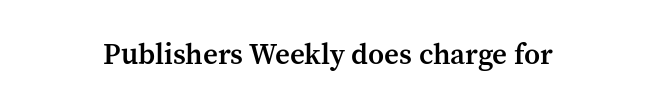
{"serif": "yes", "italic": "no", "bold": "semi", "weight": "semibold", "width": "normal", "stroke_contrast": "medium", "x_height": "medium", "monospaced": "no", "underline": "no", "letter_spacing": "normal", "letter_spacing_em": 0.0, "glyph_px": 29}
